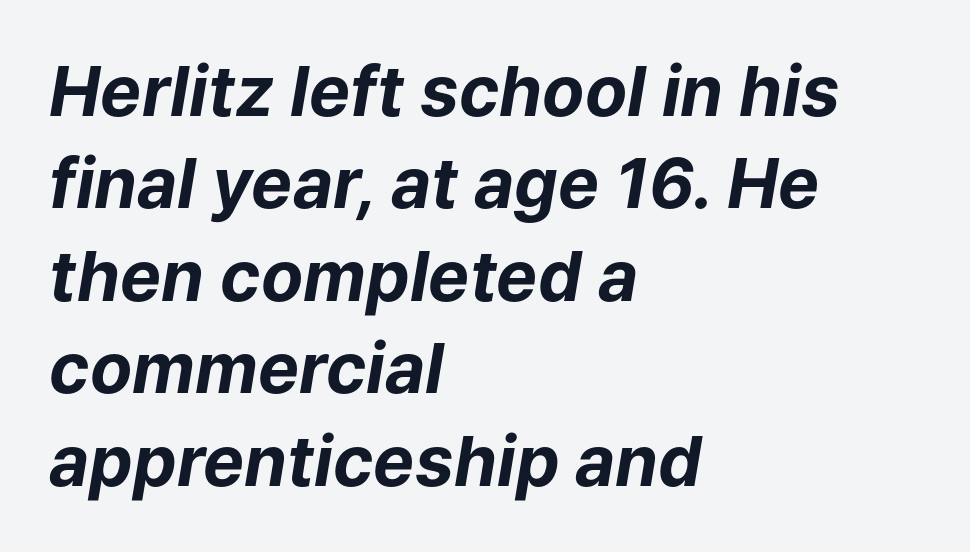
Does the weight exceed regular? Yes, all the way to bold. It's the slanting kind of type. These lines keep a tight, regular rhythm from letter to letter. The lines in this sample share a left origin and differ only in where they stop. Regarding leading, the lines here are spaced in the standard way.
